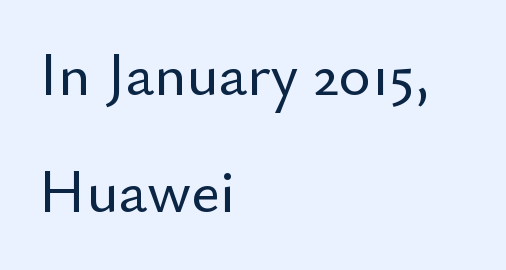
The image shows 61 px sans-serif type, upright; set left-aligned, loose line spacing (1.92x), normal letter spacing, not underlined; low stroke contrast and a small x-height.
